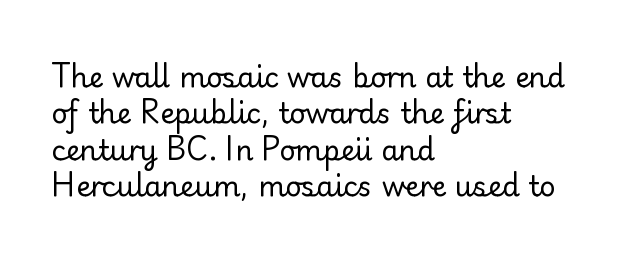
Q: Is the text bold? A: No.
Q: Is the text italic (slanted)? A: No, it is upright.
Q: Is the typeface a serif or a sans-serif typeface? A: Sans-serif.
Q: Is the text underlined? A: No.
Q: How is the paragraph aligned? A: Left-aligned.
Q: Is the spacing between letters normal or unusually wide? A: Normal.
Q: Is the spacing between lines tight, normal or loose? A: Normal.
Q: Width (condensed, normal, or wide)? A: Normal.
Q: Stroke contrast? A: Low.
Q: x-height? A: Small.
Q: Monospaced? A: No.
